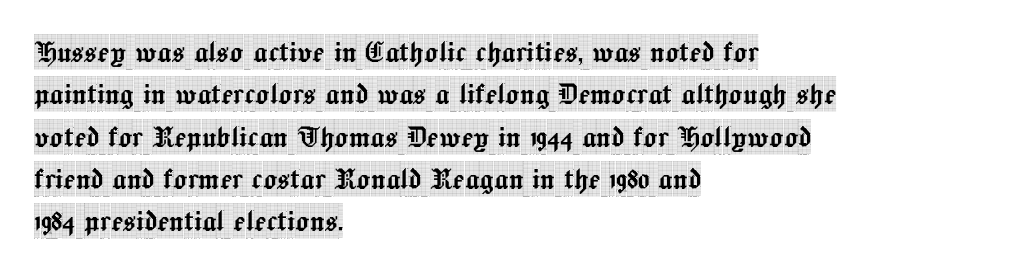
Q: Is the text italic (slanted)? A: No, it is upright.
Q: Is the typeface a serif or a sans-serif typeface? A: Serif.
Q: Is the text underlined? A: No.
Q: How is the paragraph aligned? A: Left-aligned.
Q: Is the spacing between letters normal or unusually wide? A: Normal.
Q: Width (condensed, normal, or wide)? A: Condensed.
Q: x-height? A: Large.
Q: Monospaced? A: No.
